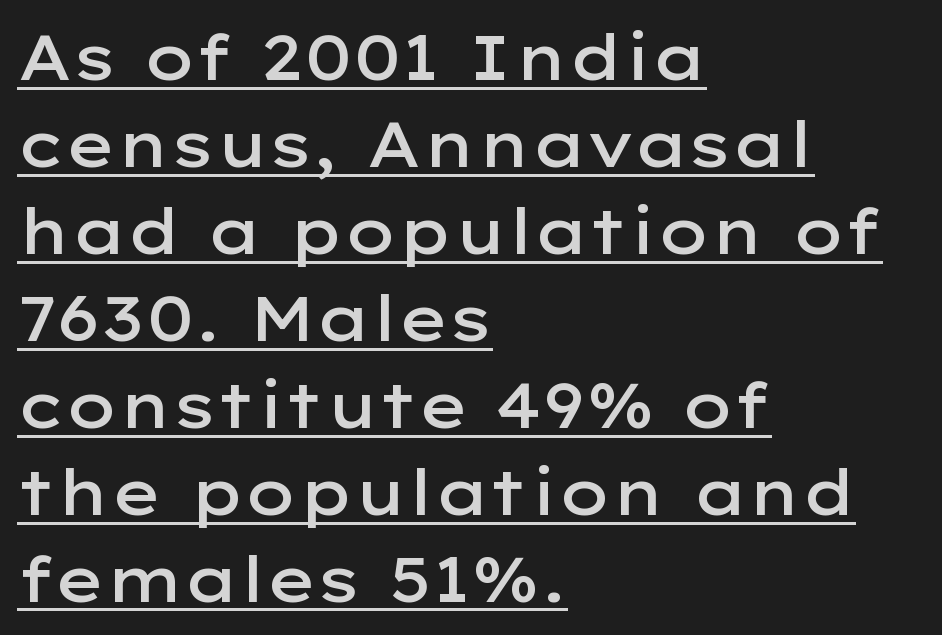
{"serif": "no", "italic": "no", "bold": "semi", "weight": "semibold", "width": "wide", "stroke_contrast": "low", "x_height": "medium", "monospaced": "no", "underline": "yes", "align": "left", "line_spacing": "normal", "line_spacing_ratio": 1.38, "letter_spacing": "normal", "letter_spacing_em": 0.0, "glyph_px": 63}
